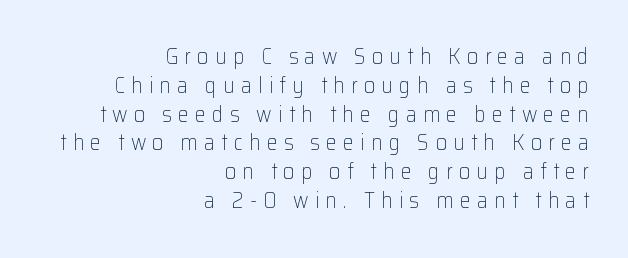
Q: Is the text bold? A: No.
Q: Is the text italic (slanted)? A: No, it is upright.
Q: Is the text underlined? A: No.
Q: How is the paragraph aligned? A: Right-aligned.
Q: Is the spacing between letters normal or unusually wide? A: Unusually wide.
Q: Is the spacing between lines tight, normal or loose? A: Normal.
